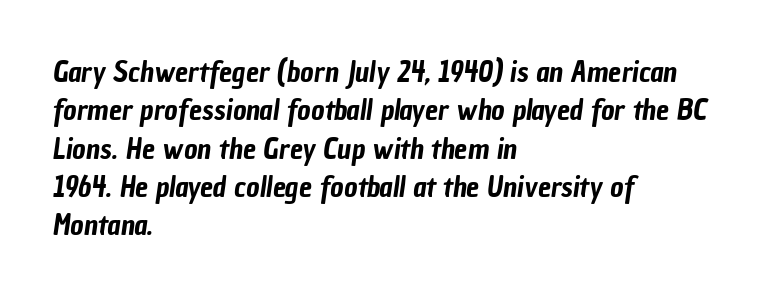
Q: Is the typeface a serif or a sans-serif typeface? A: Sans-serif.
Q: Is the text underlined? A: No.
Q: How is the paragraph aligned? A: Left-aligned.
Q: Is the spacing between letters normal or unusually wide? A: Normal.
Q: Is the spacing between lines tight, normal or loose? A: Normal.
Q: Width (condensed, normal, or wide)? A: Condensed.
Q: Stroke contrast? A: Low.
Q: x-height? A: Medium.
Q: Monospaced? A: No.
